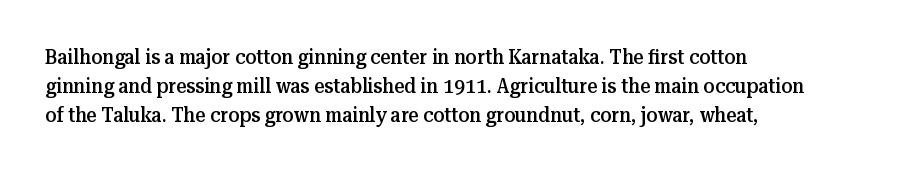
The typography opts for an upright posture over an oblique one. Descenders hang freely into open space. These lines sit exactly where default settings would place them. Stroke thickness is moderately raised; the sample reads as semibold. What stands out about the letter spacing? Nothing — it is the standard amount.
